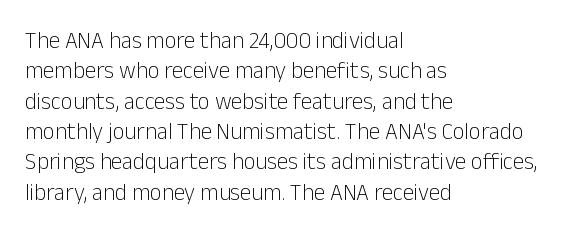
{"italic": "no", "bold": "no", "underline": "no", "align": "left", "line_spacing": "normal", "line_spacing_ratio": 1.32, "letter_spacing": "normal", "letter_spacing_em": 0.0, "glyph_px": 23}
